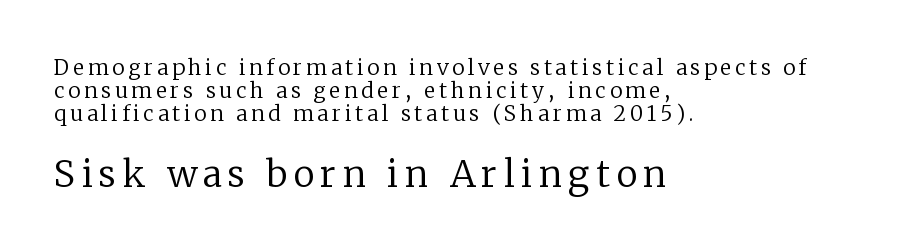
Q: Is the text bold? A: No.
Q: Is the text italic (slanted)? A: No, it is upright.
Q: Is the typeface a serif or a sans-serif typeface? A: Serif.
Q: Is the text underlined? A: No.
Q: How is the paragraph aligned? A: Left-aligned.
Q: Is the spacing between lines tight, normal or loose? A: Tight.
Q: Which block of text is set in a larger size, the first (top) or the second (bottom)? A: The second (bottom) one.
Q: Width (condensed, normal, or wide)? A: Normal.
Q: Stroke contrast? A: Low.
Q: x-height? A: Medium.
Q: Monospaced? A: No.
